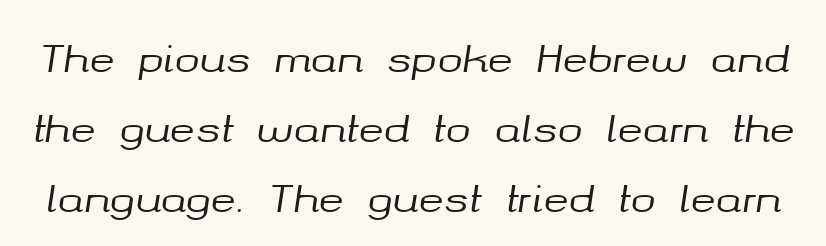
The image shows 38 px text type, italic (leaning right); set line spacing 1.84x, normal letter spacing, not underlined; medium stroke contrast and a medium x-height.
